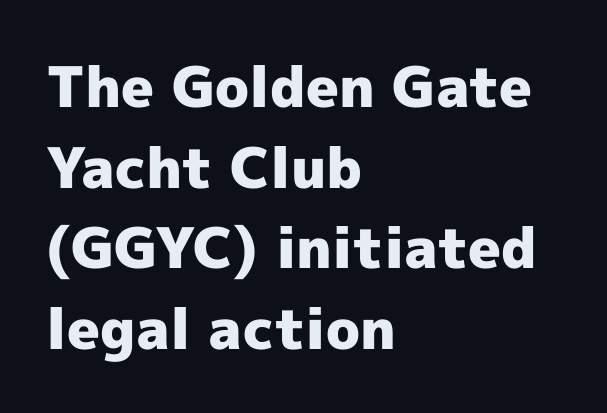
Students, note that the glyphs here touch the page at normal intervals. Nothing sits at the stroke ends, so this counts as sans-serif. Every stem runs plumb, perpendicular to the baseline. Does the copy run flush right? No — it runs flush left. The strip under each line holds only bare page. Is this a fixed-width face? No — the glyphs have proportional, varying widths.
